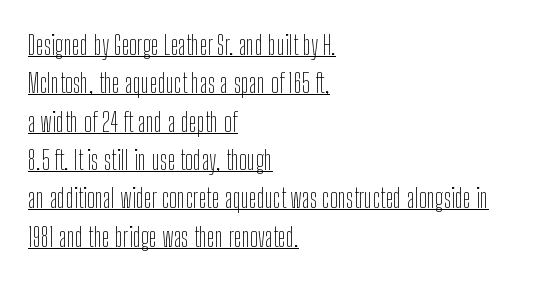
{"italic": "no", "bold": "no", "underline": "yes", "align": "left", "line_spacing": "normal", "line_spacing_ratio": 1.42, "letter_spacing": "normal", "letter_spacing_em": 0.0, "glyph_px": 27}
